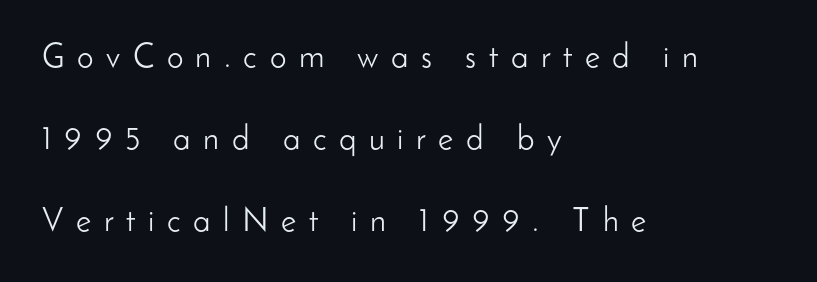
Q: Is the text bold? A: No.
Q: Is the text italic (slanted)? A: No, it is upright.
Q: Is the typeface a serif or a sans-serif typeface? A: Sans-serif.
Q: Is the text underlined? A: No.
Q: How is the paragraph aligned? A: Left-aligned.
Q: Is the spacing between letters normal or unusually wide? A: Unusually wide.
Q: Is the spacing between lines tight, normal or loose? A: Loose.
Q: Width (condensed, normal, or wide)? A: Normal.
Q: Stroke contrast? A: Low.
Q: x-height? A: Small.
Q: Monospaced? A: No.
